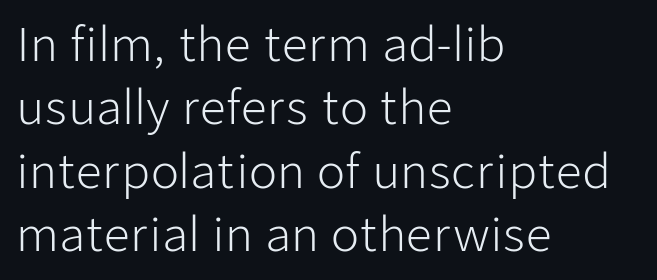
{"serif": "no", "italic": "no", "bold": "no", "weight": "light", "width": "normal", "stroke_contrast": "low", "x_height": "medium", "monospaced": "no", "underline": "no", "align": "left", "line_spacing": "normal", "line_spacing_ratio": 1.38, "letter_spacing": "normal", "letter_spacing_em": 0.0, "glyph_px": 46}
